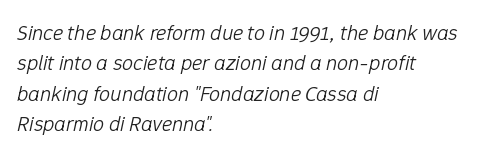
{"italic": "yes", "lean": "right", "slant_degrees": 12, "bold": "no", "underline": "no", "align": "left", "line_spacing": "normal", "line_spacing_ratio": 1.38, "letter_spacing": "normal", "letter_spacing_em": 0.0, "glyph_px": 22}
